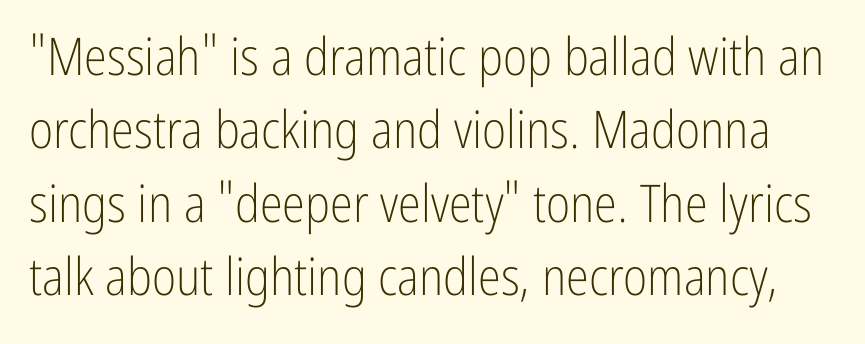
The image shows 52 px light, condensed sans-serif type, upright; set normal line spacing (1.41x), normal letter spacing, not underlined; low stroke contrast and a medium x-height.
